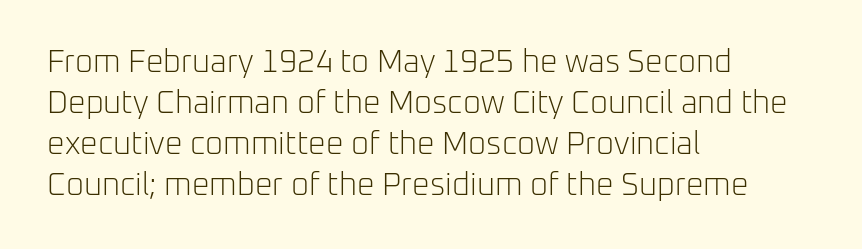
The image shows 31 px light sans-serif type, upright; set left-aligned, normal line spacing (1.32x), normal letter spacing, not underlined; low stroke contrast and a medium x-height.
